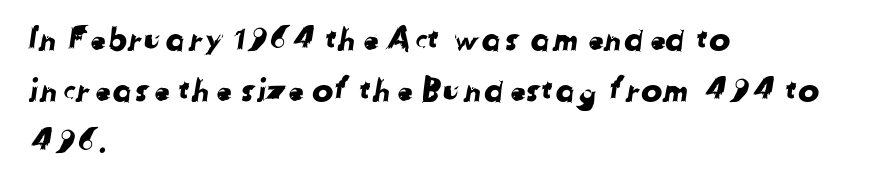
These lines are rendered in a variable-pitch font. Alignment: flush left. Leading: standard. To sum up the face: it is a sans, with no serifs. Inter-character spacing is left at the font's built-in metrics.
